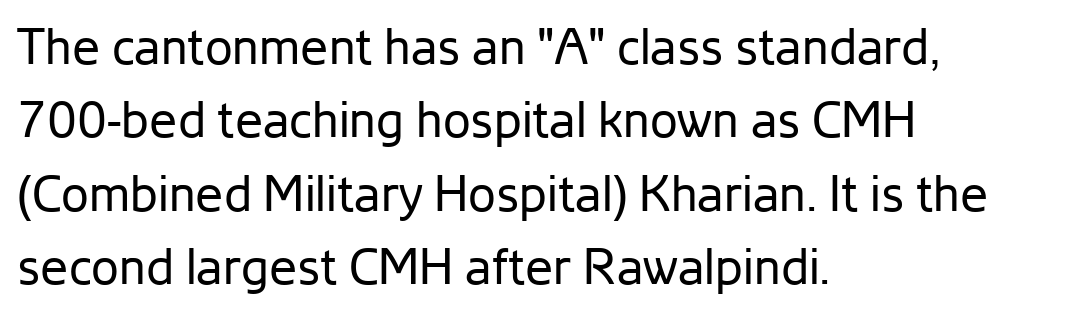
Q: Is the text bold? A: No.
Q: Is the text italic (slanted)? A: No, it is upright.
Q: Is the typeface a serif or a sans-serif typeface? A: Sans-serif.
Q: Is the text underlined? A: No.
Q: How is the paragraph aligned? A: Left-aligned.
Q: Is the spacing between letters normal or unusually wide? A: Normal.
Q: Is the spacing between lines tight, normal or loose? A: Normal.
Q: Width (condensed, normal, or wide)? A: Normal.
Q: Stroke contrast? A: Low.
Q: x-height? A: Medium.
Q: Monospaced? A: No.
